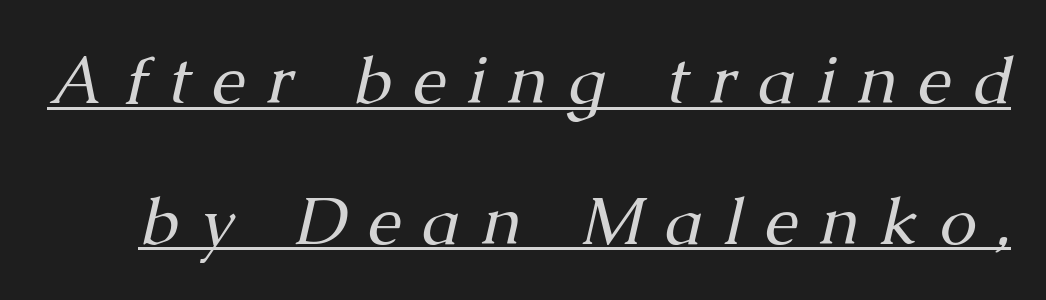
The image shows 67 px regular-weight serif type, italic (leaning right); set loose line spacing (2.1x), unusually wide letter spacing (+0.32 em), underlined; medium stroke contrast and a medium x-height.
